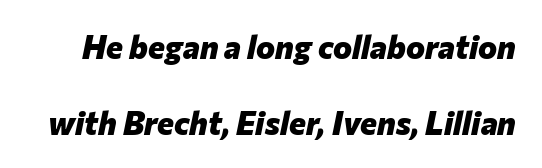
Q: Is the text bold? A: Yes.
Q: Is the text italic (slanted)? A: Yes, it leans right by about 12 degrees.
Q: Is the text underlined? A: No.
Q: Is the spacing between letters normal or unusually wide? A: Normal.
Q: Is the spacing between lines tight, normal or loose? A: Loose.
Q: Width (condensed, normal, or wide)? A: Normal.
Q: Stroke contrast? A: Low.
Q: x-height? A: Medium.
Q: Monospaced? A: No.
